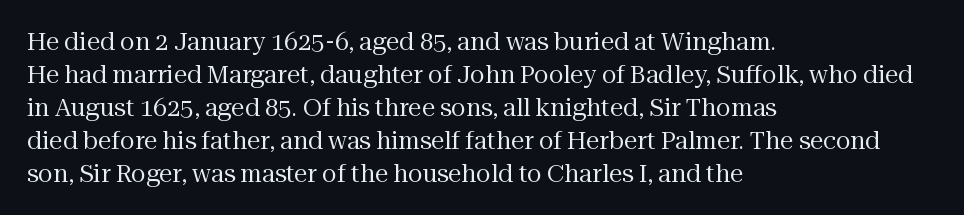
The image shows 24 px text type, upright; set left-aligned, normal line spacing (1.37x), normal letter spacing, not underlined.
